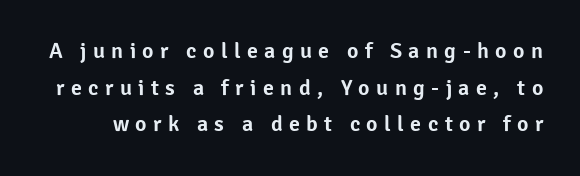
Observe the wide spacing: letters keep a clear distance from each other. A roman cut, with each character standing at attention. Bare-footed words on every line. Leading matches the norm, producing a regular column.
